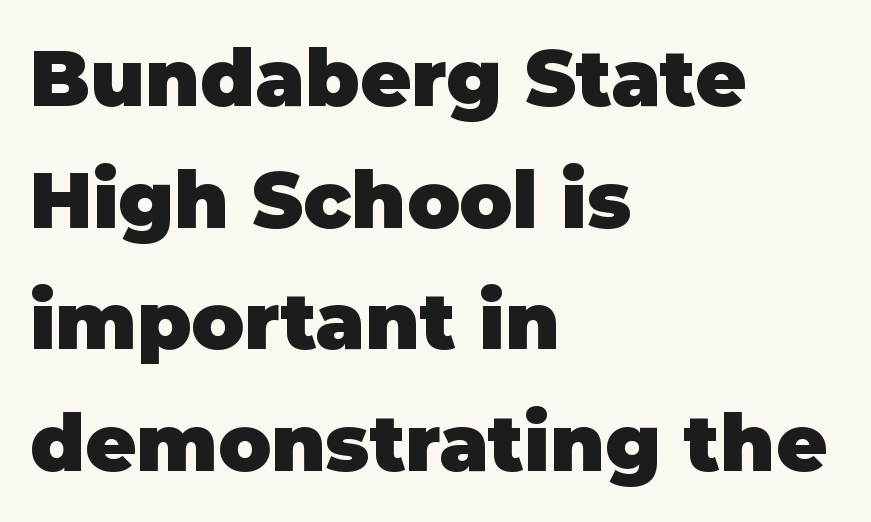
Nobody drew a line under any word here. Caption: bold face, heavy strokes. Each new line begins a customary step beneath the previous one. Proportional: the letters do not fall into vertical columns. Font category for this specimen: sans-serif.
